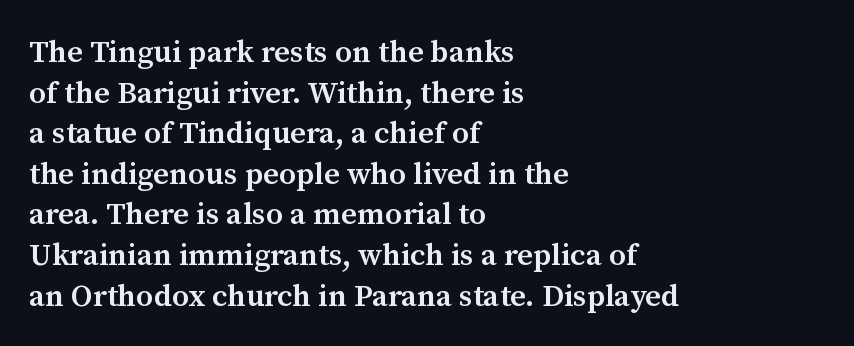
The passage shown is typeset with a serif family. Which margin do the lines hug? The left one — the right edge is uneven. A typesetter would call this proportional, since set widths differ per character. Descenders are the only things crossing below the line. Students, this is semibold: more ink than regular, less than bold.
